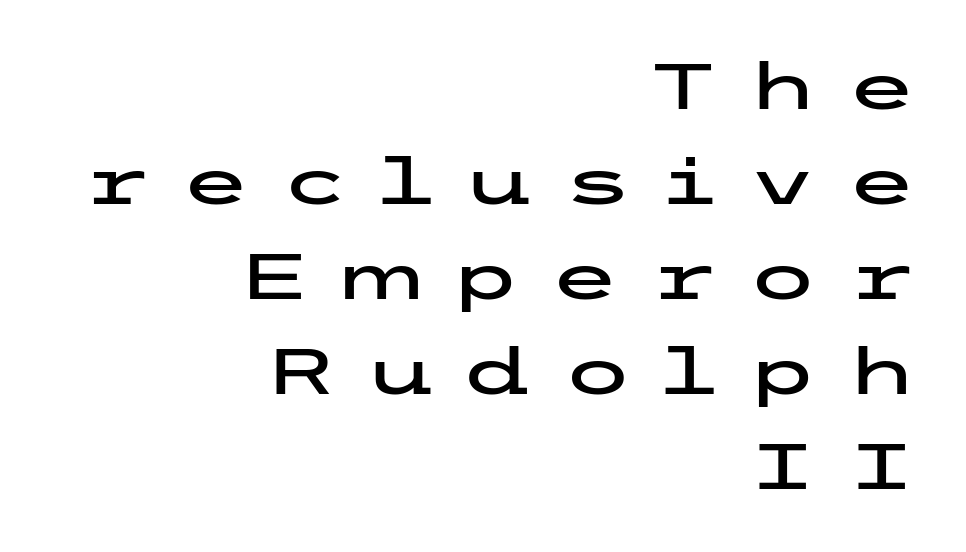
The image shows 65 px wide sans-serif type, upright; set right-aligned, normal line spacing (1.46x), unusually wide letter spacing (+0.42 em), not underlined; low stroke contrast and a medium x-height.
